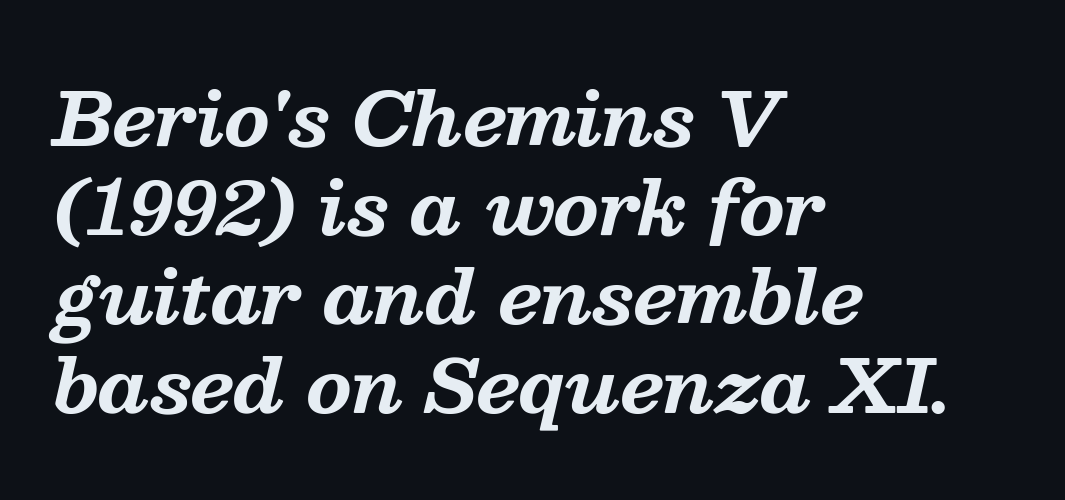
Default kerning and tracking; the words read as compact shapes. Alignment: flush left. Strokes here are thick enough to call this a true bold. There's an unmistakable incline to the writing here.
